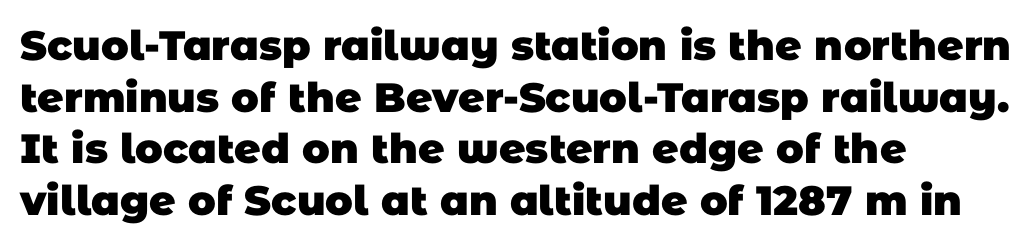
The image shows 41 px heavy sans-serif type; set left-aligned, normal line spacing (1.26x), normal letter spacing, not underlined; low stroke contrast and a large x-height.
